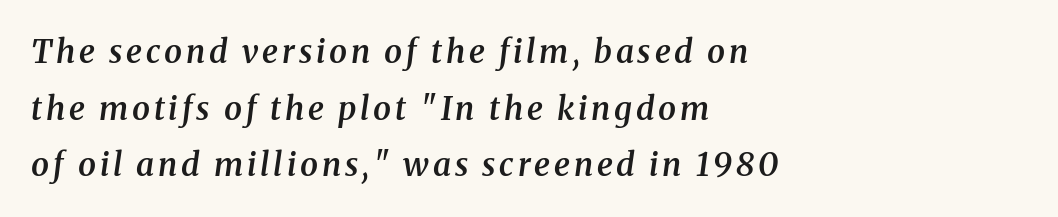
The image shows 32 px semibold serif type, italic (leaning right); set left-aligned, line spacing 1.77x, not underlined; medium stroke contrast and a medium x-height.
